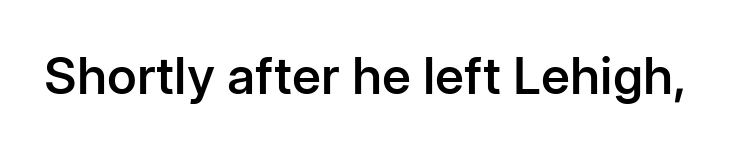
Q: Is the text bold? A: Semi-bold.
Q: Is the text italic (slanted)? A: No, it is upright.
Q: Is the typeface a serif or a sans-serif typeface? A: Sans-serif.
Q: Is the text underlined? A: No.
Q: Is the spacing between letters normal or unusually wide? A: Normal.
Q: Width (condensed, normal, or wide)? A: Normal.
Q: Stroke contrast? A: Low.
Q: x-height? A: Medium.
Q: Monospaced? A: No.
